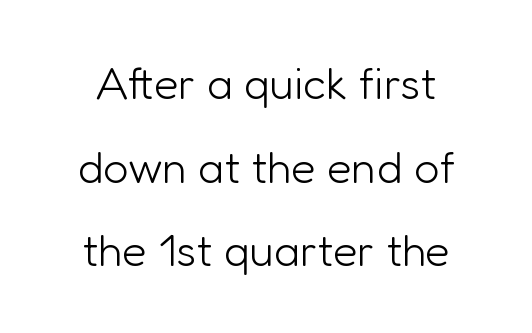
Q: Is the text bold? A: No.
Q: Is the text italic (slanted)? A: No, it is upright.
Q: Is the typeface a serif or a sans-serif typeface? A: Sans-serif.
Q: Is the text underlined? A: No.
Q: Is the spacing between letters normal or unusually wide? A: Normal.
Q: Width (condensed, normal, or wide)? A: Normal.
Q: Stroke contrast? A: Low.
Q: x-height? A: Medium.
Q: Monospaced? A: No.
